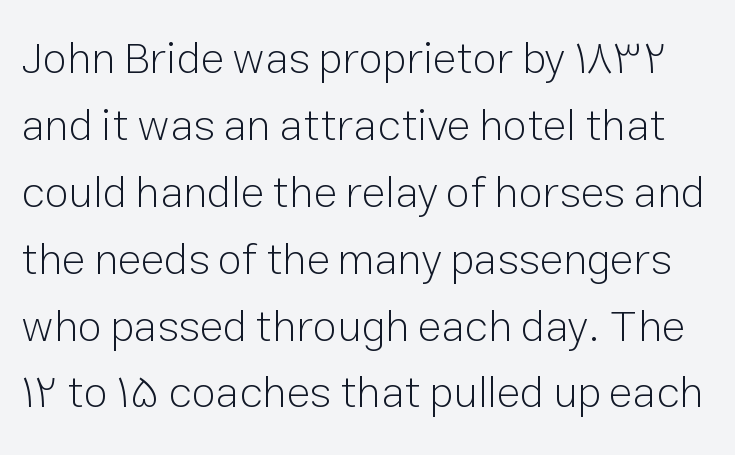
The area under the type is left untouched. The designer left line spacing at the default. Looks like regular typesetting: each glyph gets only the width it needs. The letterforms sit at book weight or below. These lines were composed using upright roman letters.
